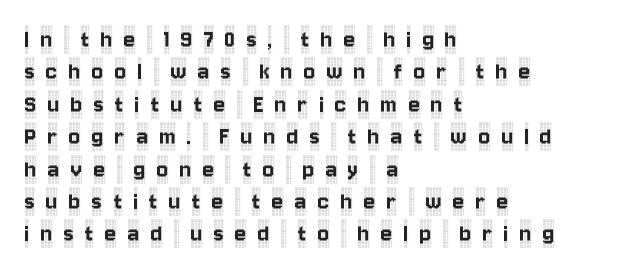
The image shows 27 px text type, upright; set left-aligned, line spacing 1.2x, unusually wide letter spacing (+0.42 em), not underlined.
